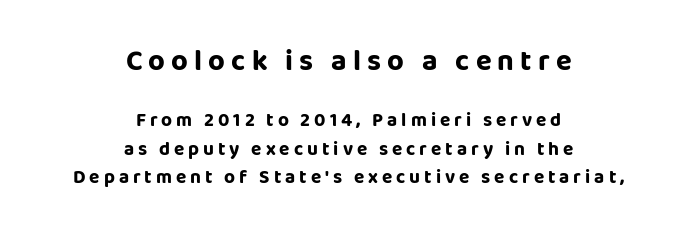
Q: Is the text bold? A: Yes.
Q: Is the text italic (slanted)? A: No, it is upright.
Q: Is the typeface a serif or a sans-serif typeface? A: Sans-serif.
Q: Is the text underlined? A: No.
Q: How is the paragraph aligned? A: Centered.
Q: Is the spacing between letters normal or unusually wide? A: Unusually wide.
Q: Is the spacing between lines tight, normal or loose? A: Normal.
Q: Which block of text is set in a larger size, the first (top) or the second (bottom)? A: The first (top) one.
Q: Width (condensed, normal, or wide)? A: Normal.
Q: Stroke contrast? A: Low.
Q: x-height? A: Large.
Q: Monospaced? A: No.
